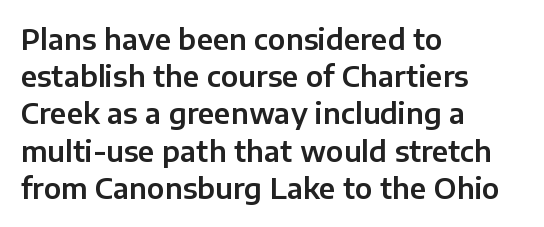
Letterform terminals end flat and unadorned throughout the passage. Upright lettering throughout. A typesetter would call this proportional, since set widths differ per character. Letter spacing: default. The block of text has a typical density, with ordinary space between rows.
